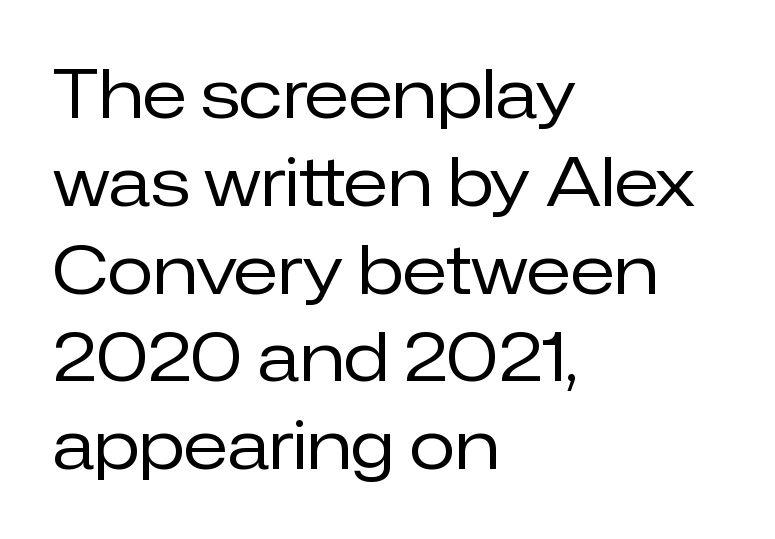
The image shows 67 px regular-weight sans-serif type, upright; set left-aligned, normal line spacing (1.31x), normal letter spacing, not underlined; low stroke contrast and a medium x-height.
